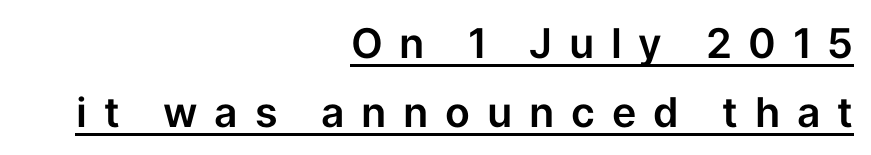
The image shows 41 px sans-serif type, upright; set right-aligned, normal line spacing (1.68x), unusually wide letter spacing (+0.41 em), underlined; low stroke contrast and a medium x-height.
